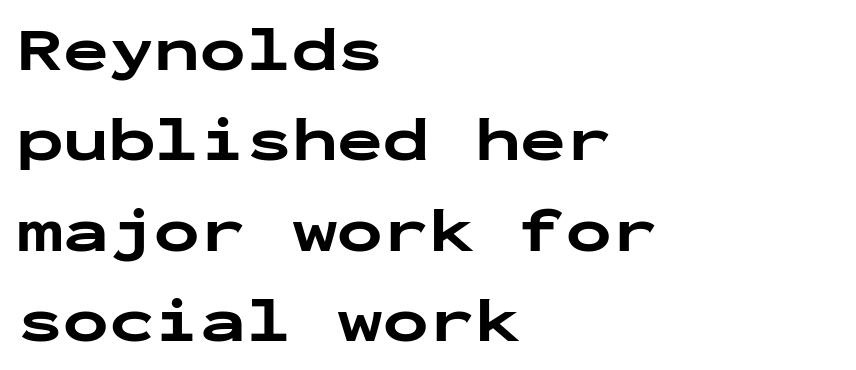
{"serif": "no", "italic": "no", "bold": "yes", "weight": "bold", "width": "wide", "stroke_contrast": "low", "x_height": "medium", "monospaced": "yes", "underline": "no", "align": "left", "line_spacing": "normal", "line_spacing_ratio": 1.48, "letter_spacing": "normal", "letter_spacing_em": 0.0, "glyph_px": 61}
